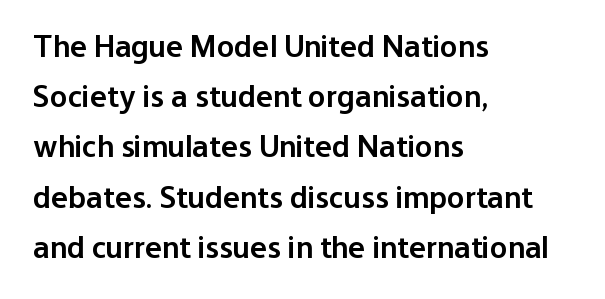
Q: Is the text bold? A: Semi-bold.
Q: Is the text italic (slanted)? A: No, it is upright.
Q: Is the typeface a serif or a sans-serif typeface? A: Sans-serif.
Q: Is the text underlined? A: No.
Q: How is the paragraph aligned? A: Left-aligned.
Q: Is the spacing between letters normal or unusually wide? A: Normal.
Q: Is the spacing between lines tight, normal or loose? A: Normal.
Q: Width (condensed, normal, or wide)? A: Normal.
Q: Stroke contrast? A: Low.
Q: x-height? A: Medium.
Q: Monospaced? A: No.
